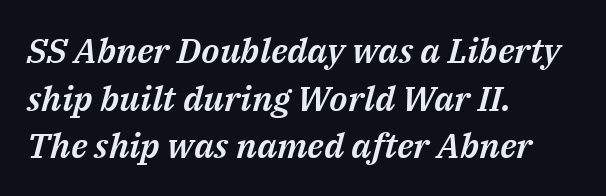
{"italic": "yes", "lean": "right", "slant_degrees": 14, "width": "normal", "stroke_contrast": "medium", "x_height": "medium", "monospaced": "no", "underline": "no", "align": "left", "line_spacing": "normal", "line_spacing_ratio": 1.36, "letter_spacing": "normal", "letter_spacing_em": 0.0, "glyph_px": 35}
